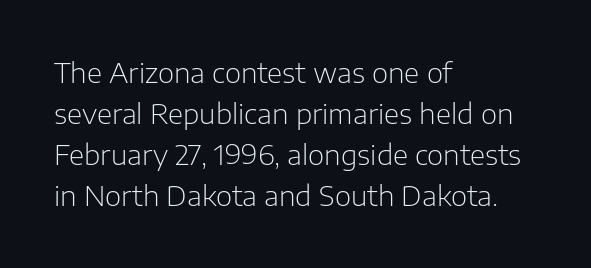
{"serif": "no", "italic": "no", "bold": "no", "weight": "light", "width": "normal", "stroke_contrast": "low", "x_height": "medium", "monospaced": "no", "underline": "no", "align": "left", "line_spacing": "normal", "line_spacing_ratio": 1.47, "letter_spacing": "normal", "letter_spacing_em": 0.0, "glyph_px": 28}
